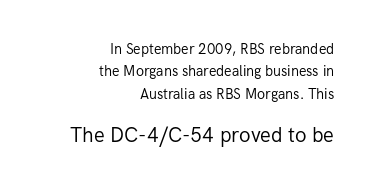
Q: Is the text bold? A: No.
Q: Is the text italic (slanted)? A: No, it is upright.
Q: Is the text underlined? A: No.
Q: How is the paragraph aligned? A: Right-aligned.
Q: Is the spacing between letters normal or unusually wide? A: Normal.
Q: Is the spacing between lines tight, normal or loose? A: Normal.
Q: Which block of text is set in a larger size, the first (top) or the second (bottom)? A: The second (bottom) one.
